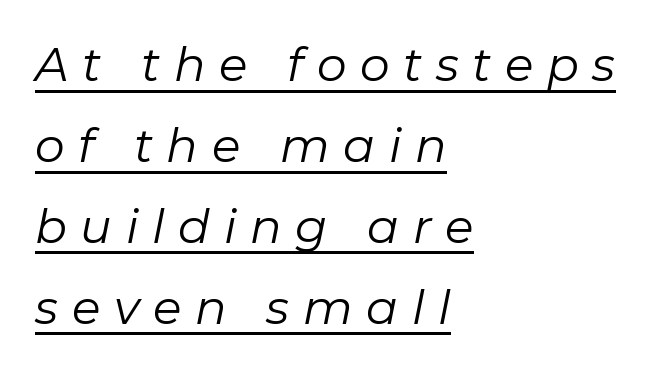
{"italic": "yes", "lean": "right", "slant_degrees": 11, "bold": "no", "weight": "regular", "width": "normal", "stroke_contrast": "low", "x_height": "medium", "monospaced": "no", "underline": "yes", "align": "left", "line_spacing_ratio": 1.72, "letter_spacing": "wide", "letter_spacing_em": 0.29, "glyph_px": 47}
